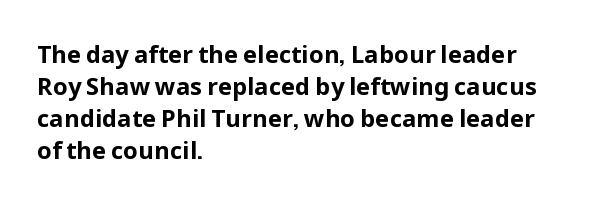
The image shows 24 px bold type, upright; set left-aligned, normal line spacing (1.34x), normal letter spacing, not underlined.
